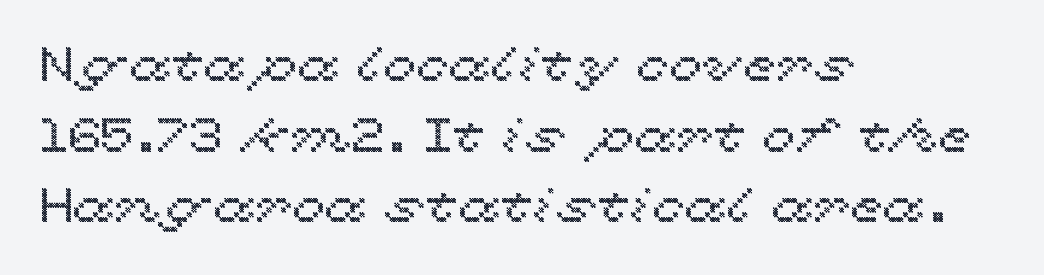
Q: Is the text italic (slanted)? A: Yes.
Q: Is the text underlined? A: No.
Q: How is the paragraph aligned? A: Left-aligned.
Q: Is the spacing between letters normal or unusually wide? A: Normal.
Q: Is the spacing between lines tight, normal or loose? A: Normal.
Q: Width (condensed, normal, or wide)? A: Wide.
Q: x-height? A: Medium.
Q: Monospaced? A: No.
